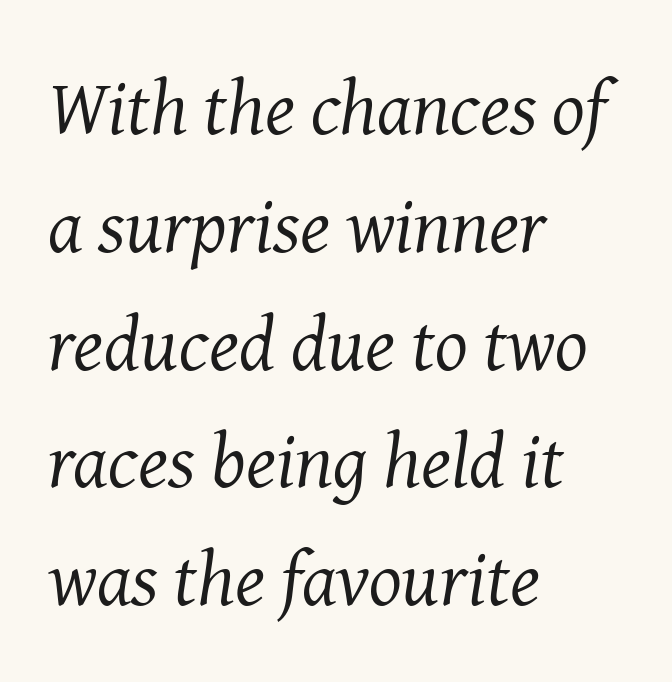
Q: Is the text bold? A: No.
Q: Is the text italic (slanted)? A: Yes, it leans right by about 8 degrees.
Q: Is the typeface a serif or a sans-serif typeface? A: Serif.
Q: Is the text underlined? A: No.
Q: How is the paragraph aligned? A: Left-aligned.
Q: Is the spacing between letters normal or unusually wide? A: Normal.
Q: Is the spacing between lines tight, normal or loose? A: Normal.
Q: Width (condensed, normal, or wide)? A: Normal.
Q: Stroke contrast? A: Medium.
Q: x-height? A: Medium.
Q: Monospaced? A: No.
